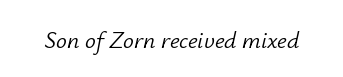
No extra tracking has been applied to these lines. Stems and bowls with no extra thickness — not bold. The whole block is typeset with a tilt. Beneath every word, the page is bare.
